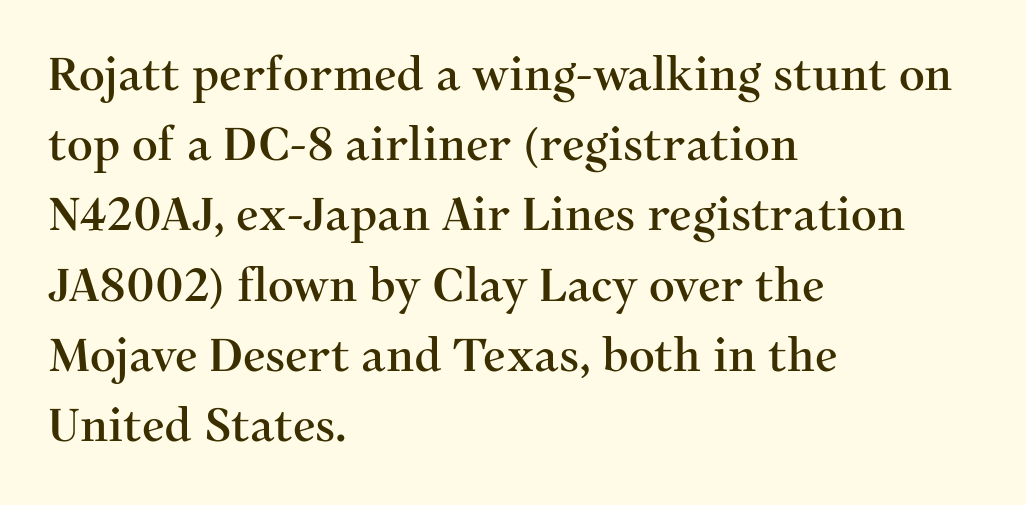
Any mark beneath the type? The region is blank. No italicization has been applied; the sample stays upright. These lines sit exactly where default settings would place them. A typesetter would call this proportional, since set widths differ per character. The typeface chosen for these lines features serifs. The rag falls on the right side of this text block.
